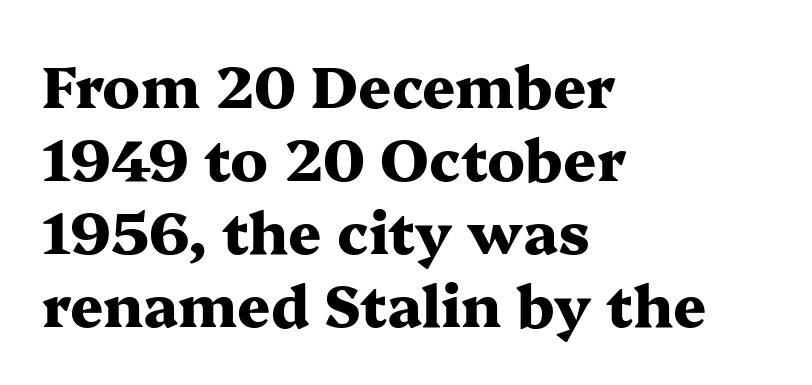
The image shows 58 px heavy, wide serif type, upright; set left-aligned, normal line spacing (1.26x), normal letter spacing, not underlined; medium stroke contrast and a medium x-height.
